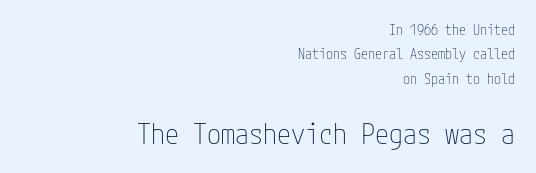
The image shows 28 px thin, condensed sans-serif type, upright; set right-aligned, line spacing 1.74x, normal letter spacing, not underlined; the second (bottom) block is 2.0x larger; low stroke contrast and a medium x-height.
